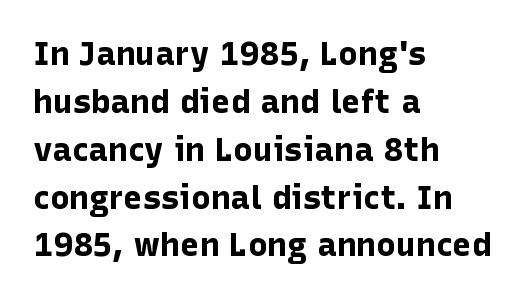
The image shows 33 px bold sans-serif type, upright; set left-aligned, normal line spacing (1.45x), normal letter spacing, not underlined; low stroke contrast and a medium x-height.
